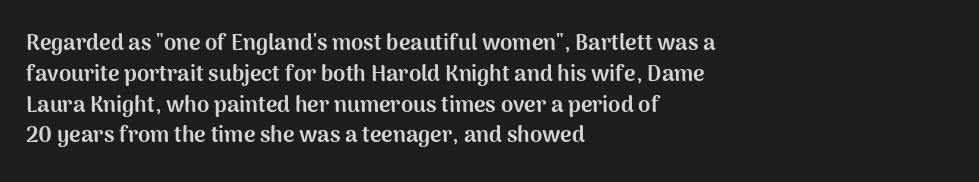
No italicization has been applied; the sample stays upright. The line-height multiplier appears to be the usual default. The face used here has the dense, thick strokes of a bold. Clear beneath every line of the passage. Each word holds together tightly as a unit, with standard inter-letter gaps. The typesetter chose a ragged-right arrangement here.
